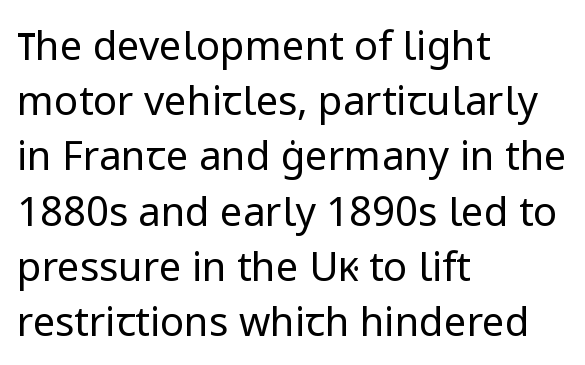
On a weight scale, this lands at 450 or below. Examine the stroke ends and you'll find no serifs. These lines are rendered in a variable-pitch font. Underline: absent.
